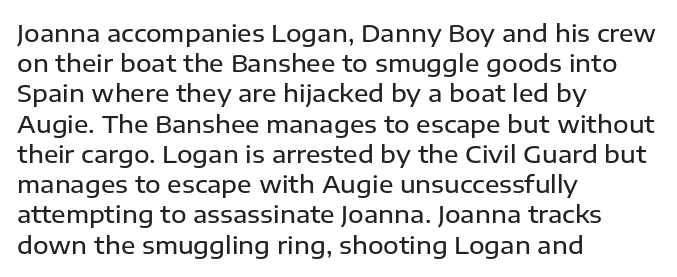
These lines are set flush left with a ragged right edge. Reading down the column, the eye jumps a familiar distance to each next line. The face used here is a semibold: visibly heavier than regular, lighter than bold. The specimen omits any rule beneath the text block's lines. Spacing between characters is what you'd get straight out of the box.
